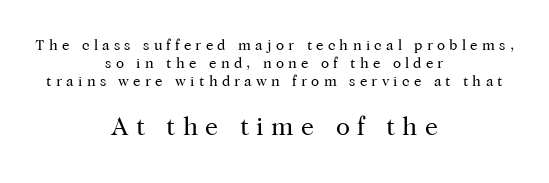
Q: Is the text bold? A: No.
Q: Is the text italic (slanted)? A: No, it is upright.
Q: Is the text underlined? A: No.
Q: How is the paragraph aligned? A: Centered.
Q: Is the spacing between letters normal or unusually wide? A: Unusually wide.
Q: Which block of text is set in a larger size, the first (top) or the second (bottom)? A: The second (bottom) one.
